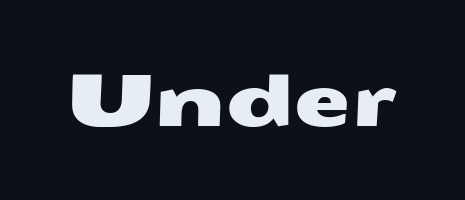
This sample has the flowing, uneven cadence of proportional lettering. The type family on display is of the sans-serif kind. Nobody drew a line under any word here. You could call the tracking neutral — neither tight nor loose.
